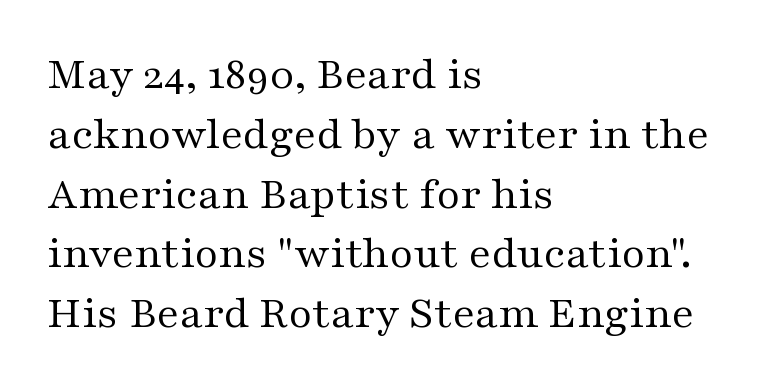
Think of a printed novel: that variable character pitch is what you see here. Spacing between characters is what you'd get straight out of the box. No italicization has been applied; the sample stays upright. The paragraph shown leans on its left margin.
